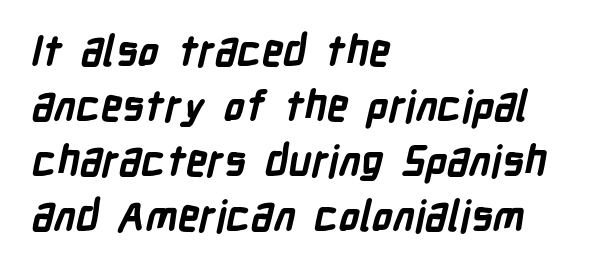
{"serif": "no", "bold": "yes", "weight": "bold", "width": "condensed", "stroke_contrast": "low", "x_height": "medium", "monospaced": "no", "underline": "no", "align": "left", "line_spacing": "normal", "line_spacing_ratio": 1.31, "letter_spacing": "normal", "letter_spacing_em": 0.0, "glyph_px": 42}
